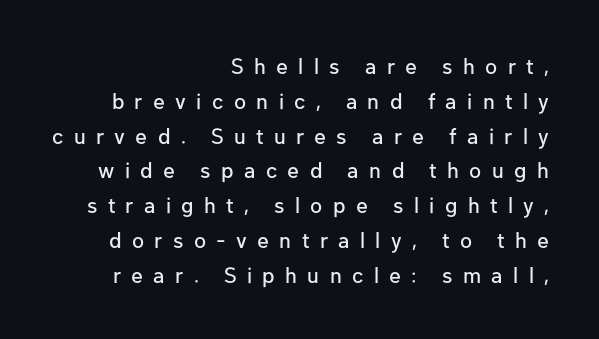
{"italic": "no", "underline": "no", "align": "right", "line_spacing": "normal", "line_spacing_ratio": 1.58, "letter_spacing": "wide", "letter_spacing_em": 0.47, "glyph_px": 22}
